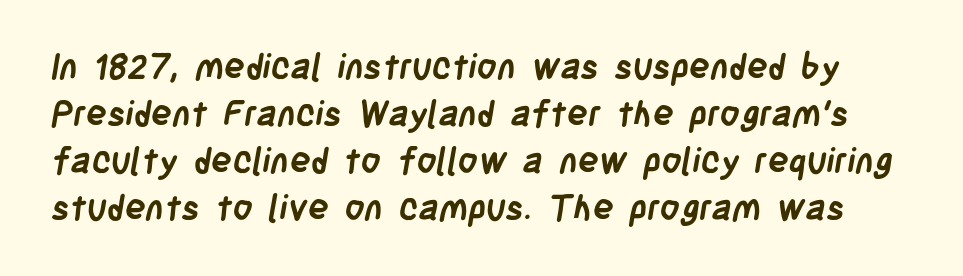
No word sits above an underline. Honestly, the row spacing looks completely unremarkable. On the weight axis this lands at bold, roughly 700. Letterform terminals end flat and unadorned throughout the passage.
